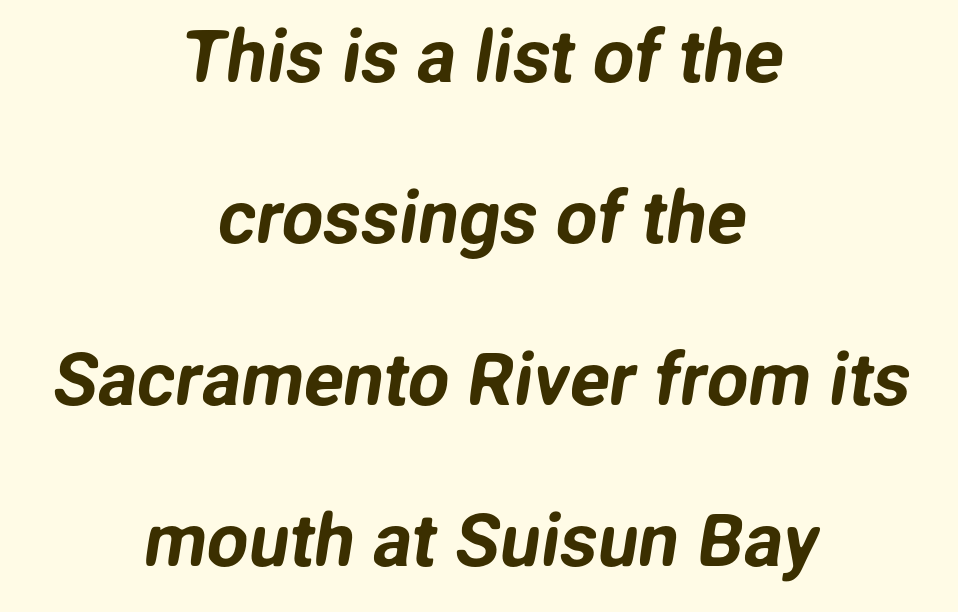
{"serif": "no", "width": "normal", "stroke_contrast": "low", "x_height": "medium", "monospaced": "no", "underline": "no", "align": "center", "line_spacing": "loose", "line_spacing_ratio": 2.21, "letter_spacing": "normal", "letter_spacing_em": 0.0, "glyph_px": 73}
